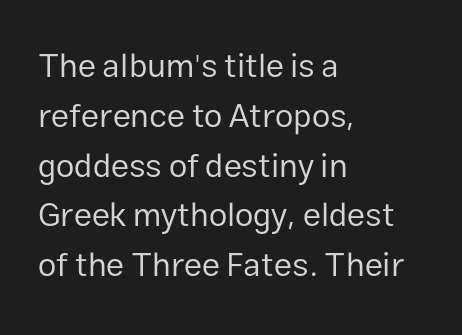
{"serif": "no", "italic": "no", "bold": "no", "weight": "regular", "width": "normal", "stroke_contrast": "low", "x_height": "medium", "monospaced": "no", "underline": "no", "align": "left", "line_spacing": "normal", "line_spacing_ratio": 1.51, "letter_spacing": "normal", "letter_spacing_em": 0.0, "glyph_px": 33}
